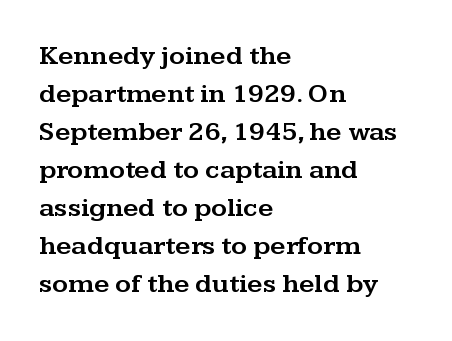
Every stem runs plumb, perpendicular to the baseline. No extra tracking has been applied to these lines. Students, observe: this is what conventionally led text looks like. The rendering anchors every line to the left-hand side. Just letters on the line, the space beneath them empty.
